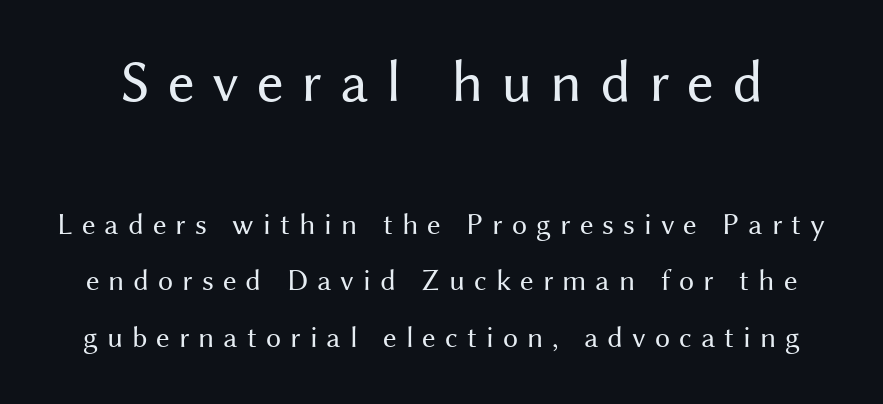
Think of a printed novel: that variable character pitch is what you see here. Check the space under the baseline: it is left empty. This is roman type, the default non-slanted kind. Unlike a traditional serif, this face leaves its strokes unadorned.
